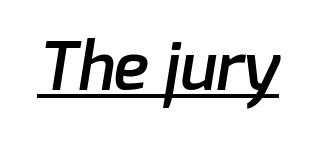
{"serif": "no", "bold": "semi", "weight": "semibold", "width": "normal", "stroke_contrast": "low", "x_height": "medium", "monospaced": "no", "underline": "yes", "letter_spacing": "normal", "letter_spacing_em": 0.0, "glyph_px": 66}
